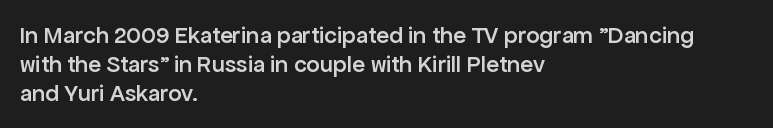
{"italic": "no", "bold": "semi", "underline": "no", "align": "left", "line_spacing_ratio": 1.2, "letter_spacing": "normal", "letter_spacing_em": 0.0, "glyph_px": 24}
